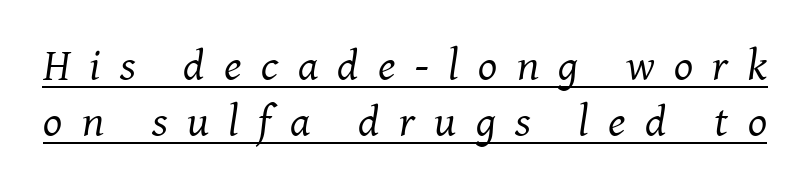
Looks like someone drew a line under every word here. The font is comparable to plain body text, perhaps lighter. Look at the bottom of the vertical strokes: they flare into serifs here. Caption: expanded tracking, letters set apart. The rendering uses natural spacing where letterforms have individual widths. Emphasis-style slanted type is in use.
